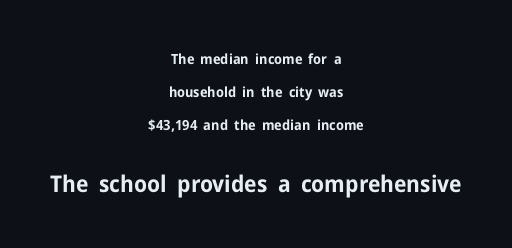
Descenders hang freely into open space. Rendered with straight, roman letterforms. Successive baselines arrive slowly, with a big drop between each. These words are printed bold, with thick strokes throughout.
